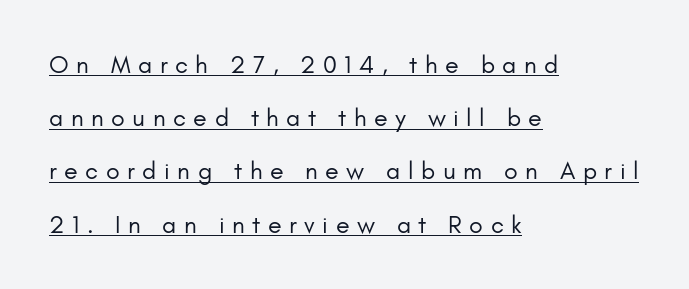
Q: Is the text bold? A: No.
Q: Is the text italic (slanted)? A: No, it is upright.
Q: Is the text underlined? A: Yes.
Q: How is the paragraph aligned? A: Left-aligned.
Q: Is the spacing between letters normal or unusually wide? A: Unusually wide.
Q: Is the spacing between lines tight, normal or loose? A: Loose.
